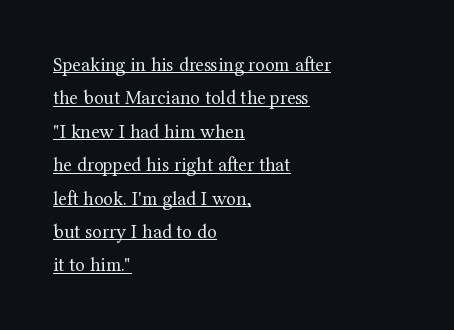
Q: Is the text bold? A: No.
Q: Is the text italic (slanted)? A: No, it is upright.
Q: Is the text underlined? A: Yes.
Q: How is the paragraph aligned? A: Left-aligned.
Q: Is the spacing between letters normal or unusually wide? A: Normal.
Q: Is the spacing between lines tight, normal or loose? A: Normal.
